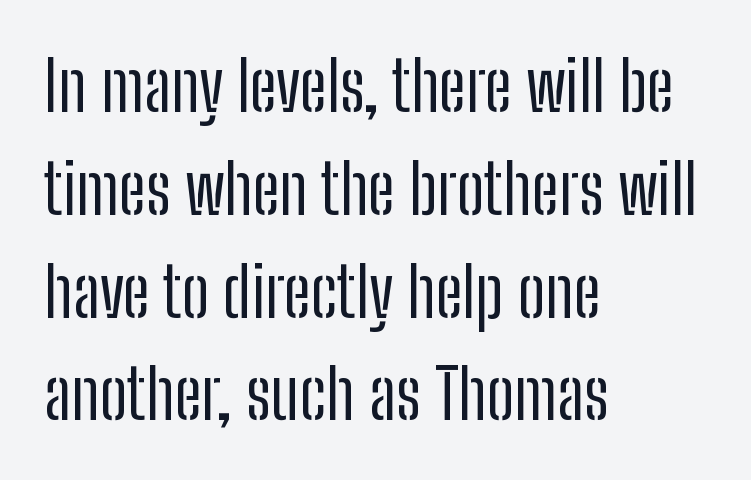
Q: Is the text bold? A: No.
Q: Is the text italic (slanted)? A: No, it is upright.
Q: Is the typeface a serif or a sans-serif typeface? A: Sans-serif.
Q: Is the text underlined? A: No.
Q: How is the paragraph aligned? A: Left-aligned.
Q: Is the spacing between letters normal or unusually wide? A: Normal.
Q: Is the spacing between lines tight, normal or loose? A: Normal.
Q: Width (condensed, normal, or wide)? A: Condensed.
Q: Stroke contrast? A: Low.
Q: x-height? A: Medium.
Q: Monospaced? A: No.
